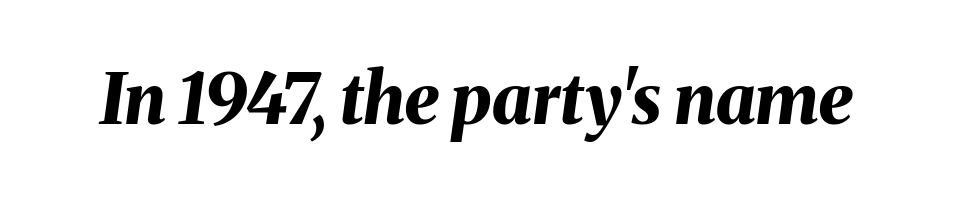
{"italic": "yes", "lean": "right", "slant_degrees": 8, "bold": "yes", "weight": "bold", "width": "normal", "stroke_contrast": "medium", "x_height": "medium", "monospaced": "no", "underline": "no", "letter_spacing": "normal", "letter_spacing_em": 0.0, "glyph_px": 70}
